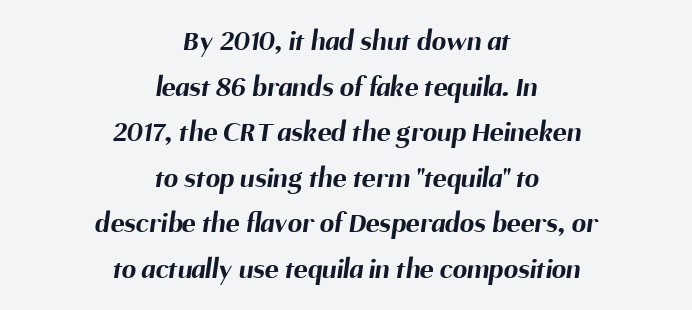
{"serif": "no", "bold": "yes", "weight": "bold", "width": "normal", "stroke_contrast": "medium", "x_height": "medium", "monospaced": "no", "underline": "no", "align": "center", "line_spacing": "normal", "line_spacing_ratio": 1.57, "letter_spacing": "normal", "letter_spacing_em": 0.0, "glyph_px": 29}
